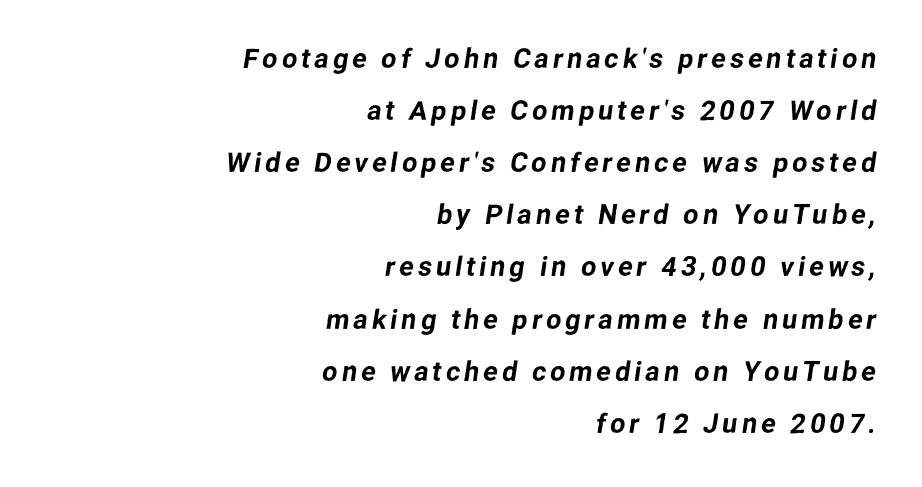
The image shows 27 px text type; set right-aligned, loose line spacing (1.93x), not underlined.
